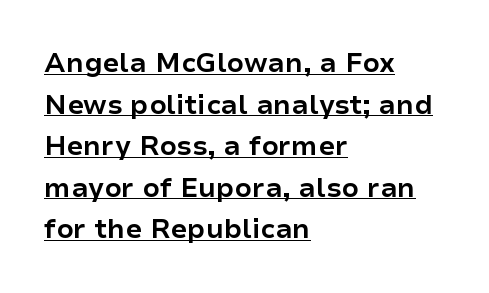
Q: Is the text bold? A: Yes.
Q: Is the text italic (slanted)? A: No, it is upright.
Q: Is the text underlined? A: Yes.
Q: How is the paragraph aligned? A: Left-aligned.
Q: Is the spacing between letters normal or unusually wide? A: Normal.
Q: Is the spacing between lines tight, normal or loose? A: Normal.
